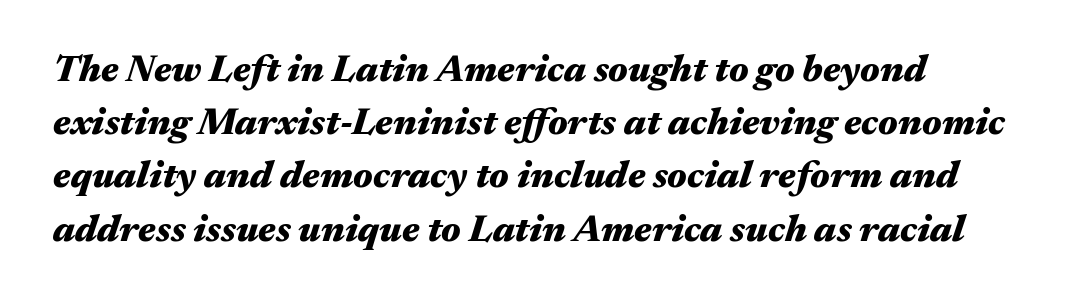
{"italic": "yes", "lean": "right", "slant_degrees": 17, "bold": "yes", "weight": "heavy", "width": "wide", "stroke_contrast": "medium", "x_height": "medium", "monospaced": "no", "underline": "no", "line_spacing": "normal", "line_spacing_ratio": 1.4, "letter_spacing": "normal", "letter_spacing_em": 0.0, "glyph_px": 38}
